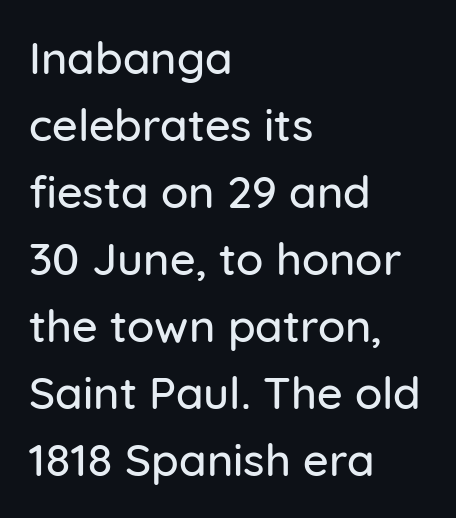
Q: Is the text italic (slanted)? A: No, it is upright.
Q: Is the typeface a serif or a sans-serif typeface? A: Sans-serif.
Q: Is the text underlined? A: No.
Q: How is the paragraph aligned? A: Left-aligned.
Q: Is the spacing between letters normal or unusually wide? A: Normal.
Q: Is the spacing between lines tight, normal or loose? A: Normal.
Q: Width (condensed, normal, or wide)? A: Normal.
Q: Stroke contrast? A: Low.
Q: x-height? A: Medium.
Q: Monospaced? A: No.
